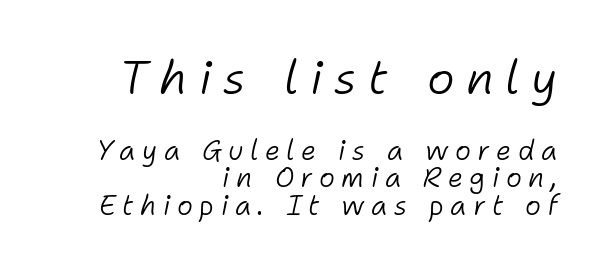
The image shows 47 px light type, italic (leaning right); set right-aligned, tight line spacing (1.02x), unusually wide letter spacing (+0.24 em), not underlined; the first (top) block is 1.74x larger; low stroke contrast and a medium x-height.
